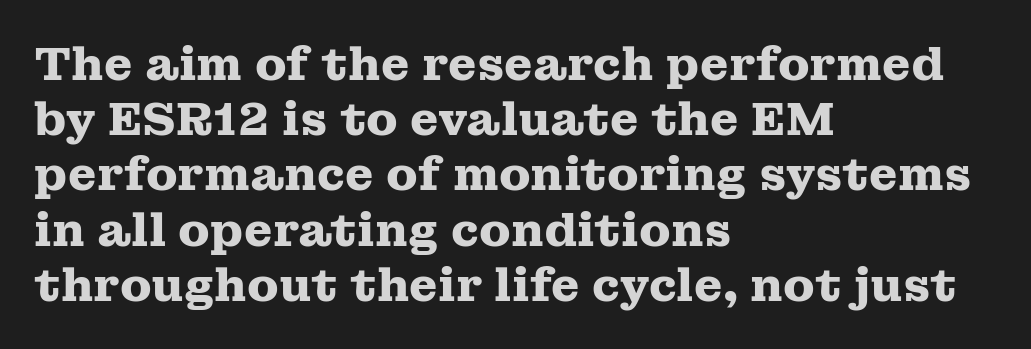
{"serif": "yes", "italic": "no", "bold": "yes", "weight": "heavy", "width": "wide", "stroke_contrast": "medium", "x_height": "medium", "monospaced": "no", "underline": "no", "align": "left", "line_spacing_ratio": 1.2, "letter_spacing": "normal", "letter_spacing_em": 0.0, "glyph_px": 46}
